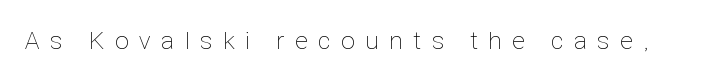
Spacing between characters has been opened up far beyond the box default. Check the space under the baseline: it is left empty. The axis of the letterforms is exactly vertical. The typesetting does not lean heavy: it is not bold.
